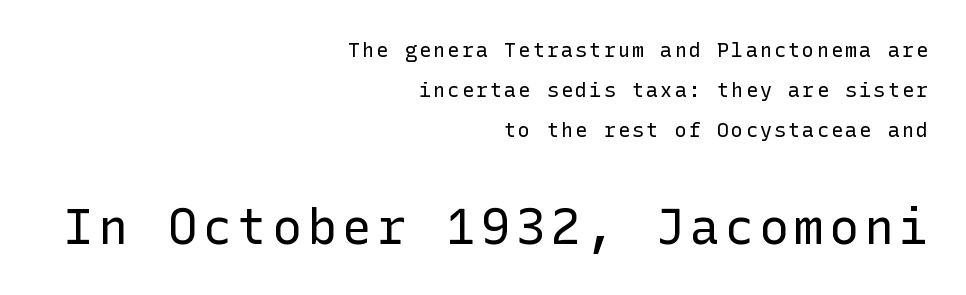
No word sits above an underline. In CSS terms this would be text-align: right. No italicization has been applied; the sample stays upright. The strokes carry an ordinary text weight at most.
